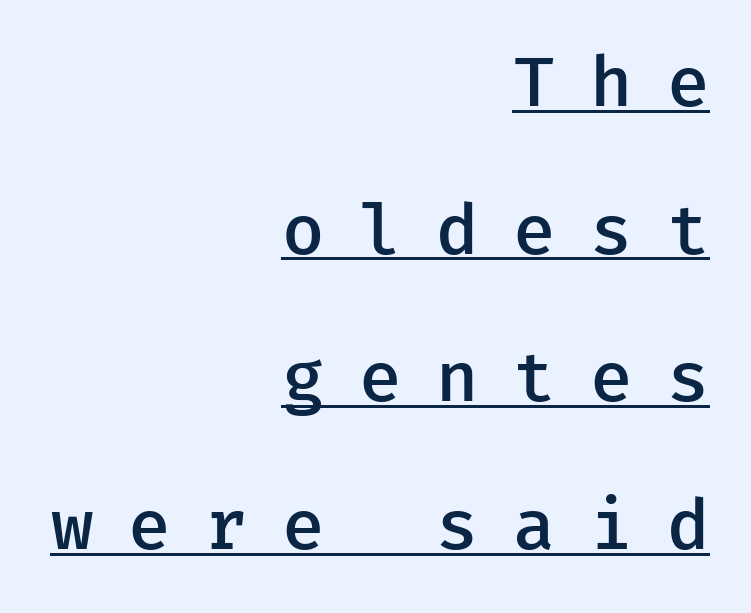
Q: Is the text bold? A: Semi-bold.
Q: Is the text italic (slanted)? A: No, it is upright.
Q: Is the typeface a serif or a sans-serif typeface? A: Sans-serif.
Q: Is the text underlined? A: Yes.
Q: How is the paragraph aligned? A: Right-aligned.
Q: Is the spacing between letters normal or unusually wide? A: Unusually wide.
Q: Is the spacing between lines tight, normal or loose? A: Loose.
Q: Width (condensed, normal, or wide)? A: Normal.
Q: Stroke contrast? A: Low.
Q: x-height? A: Medium.
Q: Monospaced? A: Yes.
